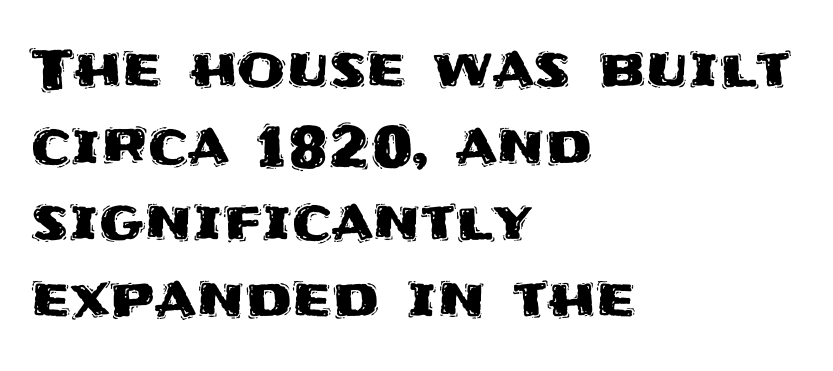
Lines of text with bare space underneath. Each letter keeps its own natural width here, so spacing adapts to shape. Letter spacing: default. A normal amount of white space separates one row of letters from the next. The rendering anchors every line to the left-hand side.
